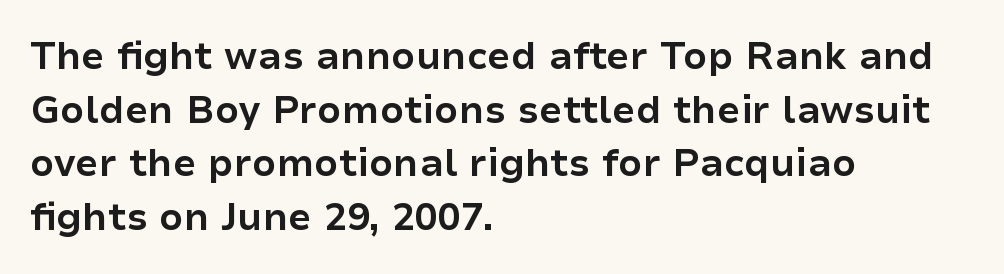
The image shows 38 px bold sans-serif type, upright; set left-aligned, normal line spacing (1.41x), normal letter spacing, not underlined; low stroke contrast and a medium x-height.
